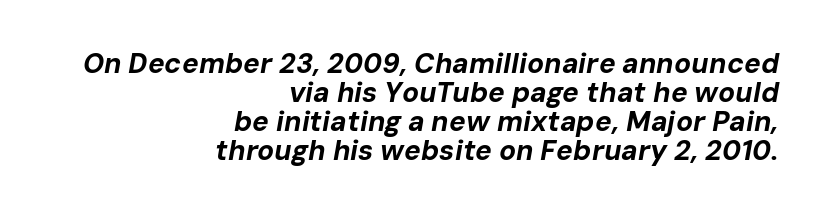
The image shows 28 px bold type, italic (leaning right); set right-aligned, tight line spacing (1.04x), normal letter spacing, not underlined; low stroke contrast and a medium x-height.
